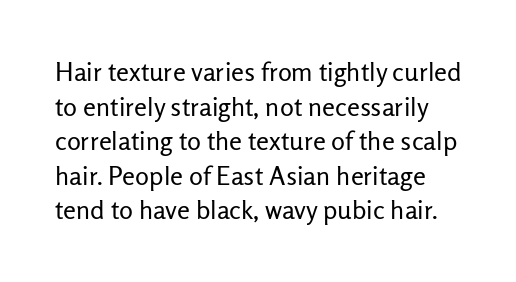
{"italic": "no", "bold": "no", "underline": "no", "line_spacing": "normal", "line_spacing_ratio": 1.33, "letter_spacing": "normal", "letter_spacing_em": 0.0, "glyph_px": 26}
